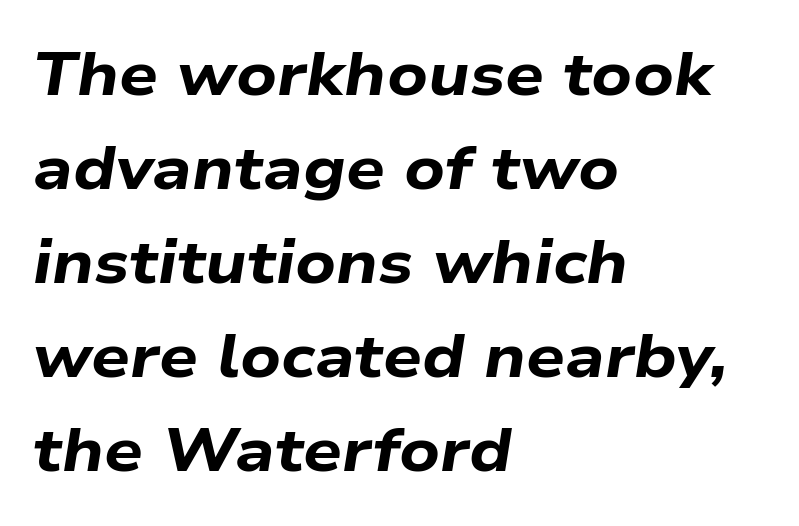
Q: Is the text bold? A: Yes.
Q: Is the text italic (slanted)? A: Yes, it leans right by about 9 degrees.
Q: Is the text underlined? A: No.
Q: How is the paragraph aligned? A: Left-aligned.
Q: Is the spacing between letters normal or unusually wide? A: Normal.
Q: Is the spacing between lines tight, normal or loose? A: Normal.
Q: Width (condensed, normal, or wide)? A: Wide.
Q: Stroke contrast? A: Low.
Q: x-height? A: Medium.
Q: Monospaced? A: No.
